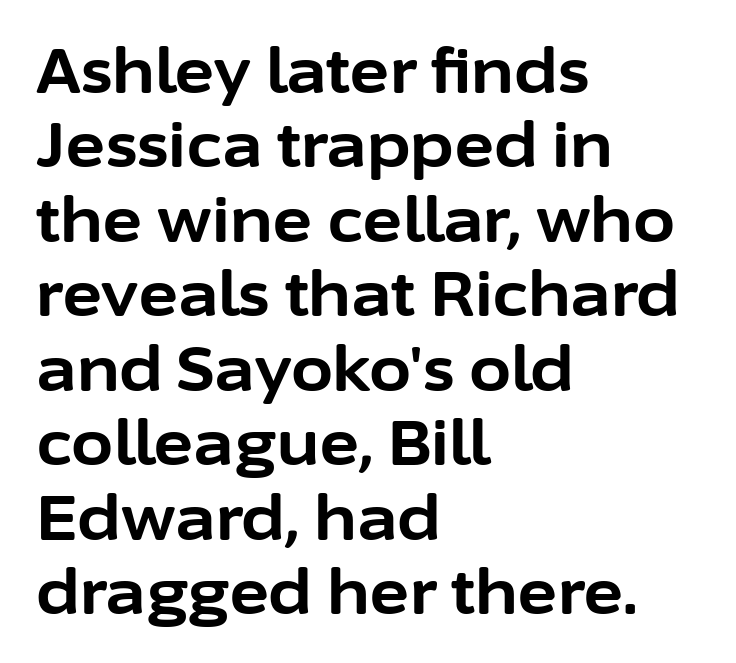
{"serif": "no", "italic": "no", "bold": "yes", "weight": "bold", "width": "normal", "stroke_contrast": "low", "x_height": "medium", "monospaced": "no", "underline": "no", "align": "left", "line_spacing_ratio": 1.22, "letter_spacing": "normal", "letter_spacing_em": 0.0, "glyph_px": 61}
